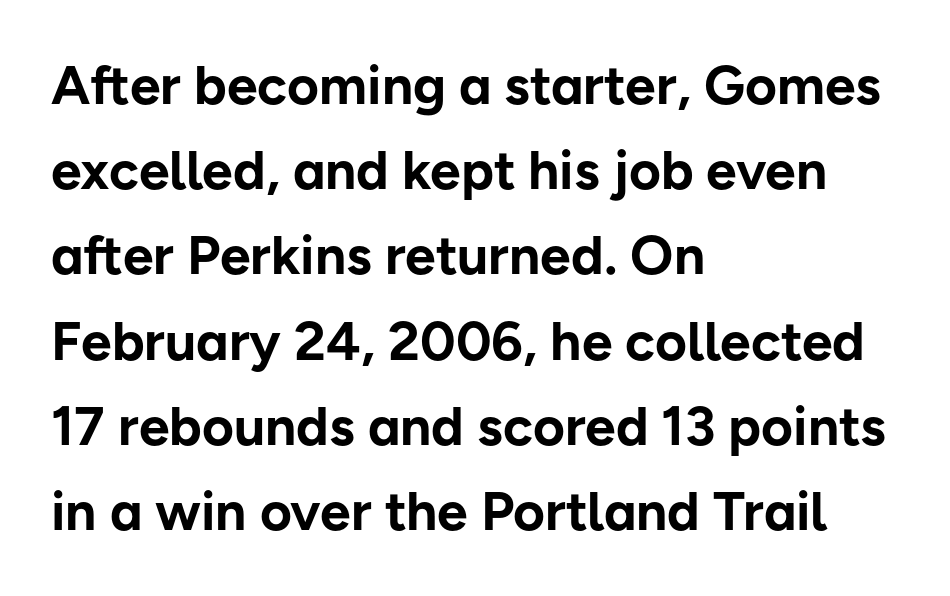
Character widths vary here, with narrow letters taking less room than wide ones. Designer's note — italics off, roman on. The foot of each line stays bare and open. Are there feet on the stems? There aren't — it's a sans. Each word holds together tightly as a unit, with standard inter-letter gaps.
